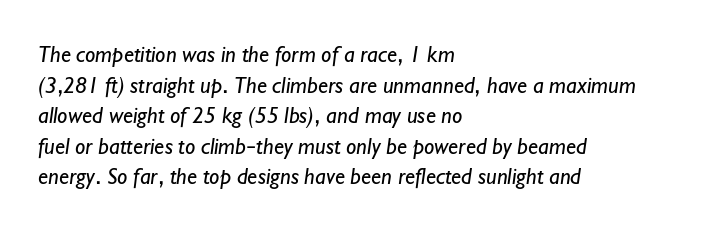
The image shows 23 px text type; set left-aligned, normal line spacing (1.33x), normal letter spacing, not underlined.
